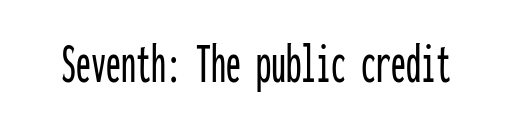
Q: Is the text italic (slanted)? A: No, it is upright.
Q: Is the typeface a serif or a sans-serif typeface? A: Sans-serif.
Q: Is the text underlined? A: No.
Q: Is the spacing between letters normal or unusually wide? A: Normal.
Q: Width (condensed, normal, or wide)? A: Condensed.
Q: Stroke contrast? A: Low.
Q: x-height? A: Medium.
Q: Monospaced? A: Yes.
